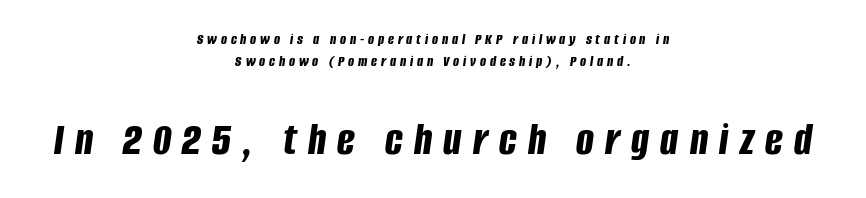
The image shows 47 px bold, condensed type, italic (leaning right); set centered, normal line spacing (1.38x), unusually wide letter spacing (+0.24 em), not underlined; the second (bottom) block is 2.94x larger; low stroke contrast and a large x-height.
